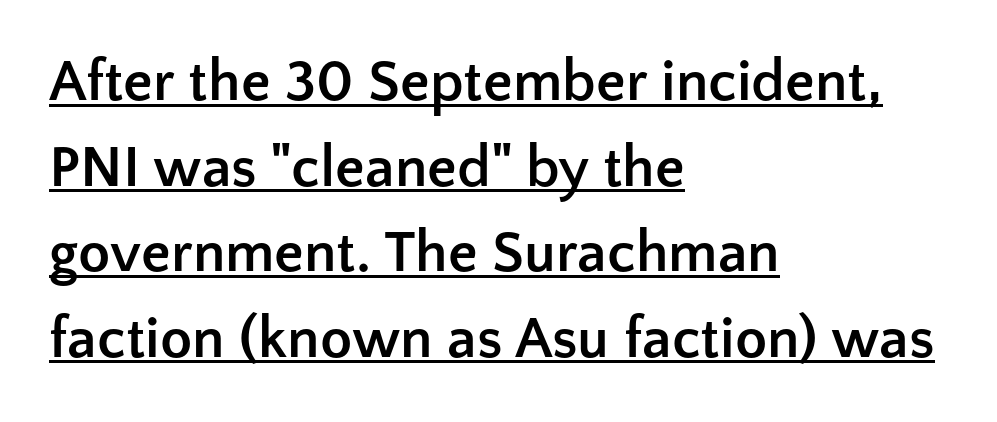
{"serif": "no", "italic": "no", "bold": "yes", "weight": "semibold", "width": "normal", "stroke_contrast": "low", "x_height": "medium", "monospaced": "no", "underline": "yes", "align": "left", "line_spacing": "normal", "line_spacing_ratio": 1.45, "letter_spacing": "normal", "letter_spacing_em": 0.0, "glyph_px": 59}
